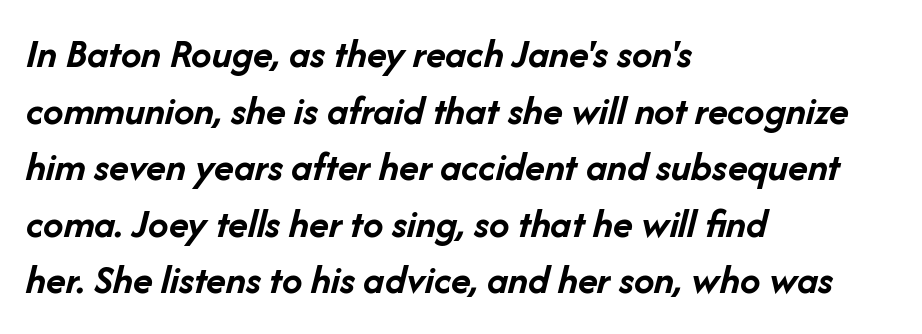
{"italic": "yes", "lean": "right", "slant_degrees": 14, "bold": "yes", "weight": "semibold", "width": "normal", "stroke_contrast": "low", "x_height": "medium", "monospaced": "no", "underline": "no", "align": "left", "line_spacing": "normal", "line_spacing_ratio": 1.38, "letter_spacing": "normal", "letter_spacing_em": 0.0, "glyph_px": 41}
